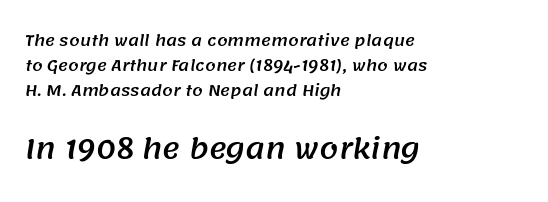
Q: Is the text underlined? A: No.
Q: How is the paragraph aligned? A: Left-aligned.
Q: Is the spacing between letters normal or unusually wide? A: Normal.
Q: Is the spacing between lines tight, normal or loose? A: Normal.
Q: Which block of text is set in a larger size, the first (top) or the second (bottom)? A: The second (bottom) one.
